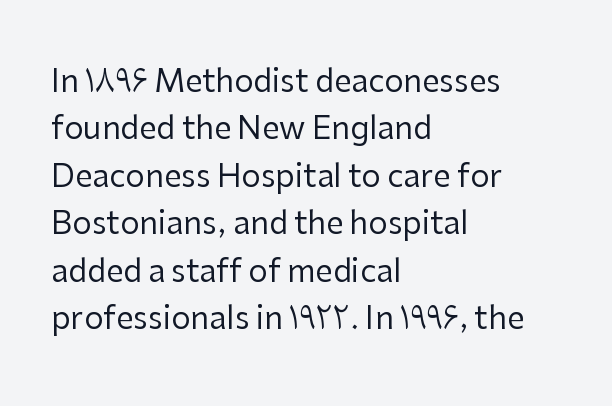
Q: Is the text bold? A: No.
Q: Is the text italic (slanted)? A: No, it is upright.
Q: Is the typeface a serif or a sans-serif typeface? A: Sans-serif.
Q: Is the text underlined? A: No.
Q: How is the paragraph aligned? A: Left-aligned.
Q: Is the spacing between letters normal or unusually wide? A: Normal.
Q: Is the spacing between lines tight, normal or loose? A: Normal.
Q: Width (condensed, normal, or wide)? A: Normal.
Q: Stroke contrast? A: Low.
Q: x-height? A: Medium.
Q: Monospaced? A: No.
